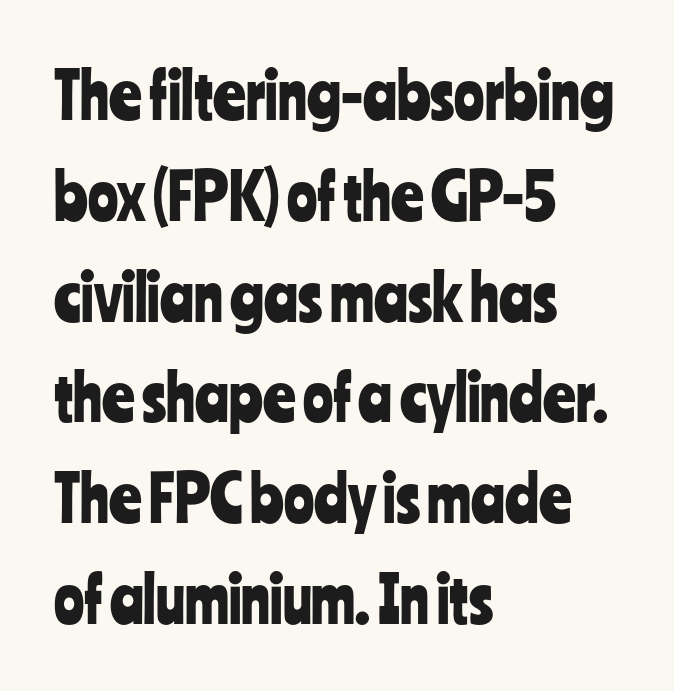
Q: Is the text italic (slanted)? A: No, it is upright.
Q: Is the typeface a serif or a sans-serif typeface? A: Sans-serif.
Q: Is the text underlined? A: No.
Q: How is the paragraph aligned? A: Left-aligned.
Q: Is the spacing between letters normal or unusually wide? A: Normal.
Q: Is the spacing between lines tight, normal or loose? A: Normal.
Q: Width (condensed, normal, or wide)? A: Condensed.
Q: Stroke contrast? A: Low.
Q: x-height? A: Medium.
Q: Monospaced? A: No.
